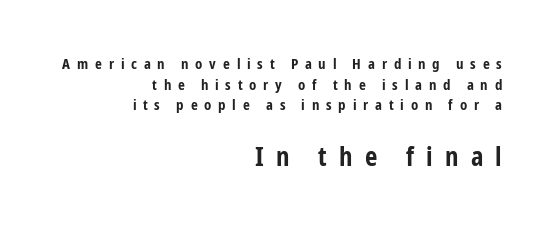
The image shows 27 px bold type, upright; set right-aligned, normal line spacing (1.38x), unusually wide letter spacing (+0.45 em), not underlined; the second (bottom) block is 1.8x larger.
